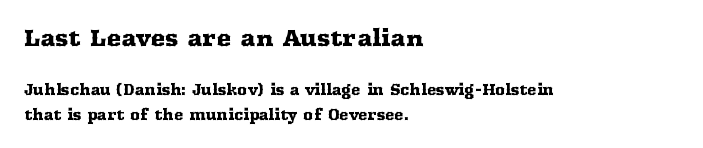
These lines stack with their left ends in a neat column. Upright lettering throughout. The more generous point size was reserved for the upper chunk. Look at the tracking — it's just the regular setting, nothing added. A clean baseline with only descenders dipping below it.
